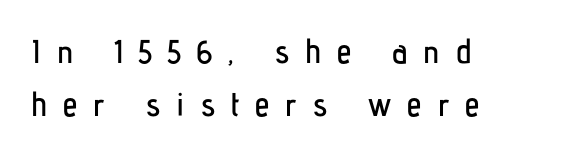
{"serif": "no", "italic": "no", "width": "condensed", "stroke_contrast": "low", "x_height": "medium", "monospaced": "no", "underline": "no", "align": "left", "line_spacing": "normal", "line_spacing_ratio": 1.62, "letter_spacing": "wide", "letter_spacing_em": 0.48, "glyph_px": 33}
